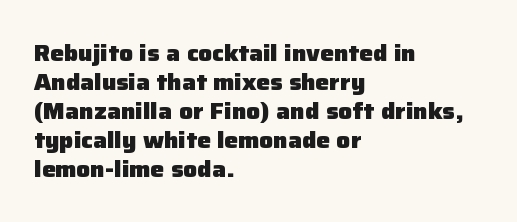
The image shows 23 px bold type, upright; set left-aligned, normal line spacing (1.26x), normal letter spacing, not underlined.
